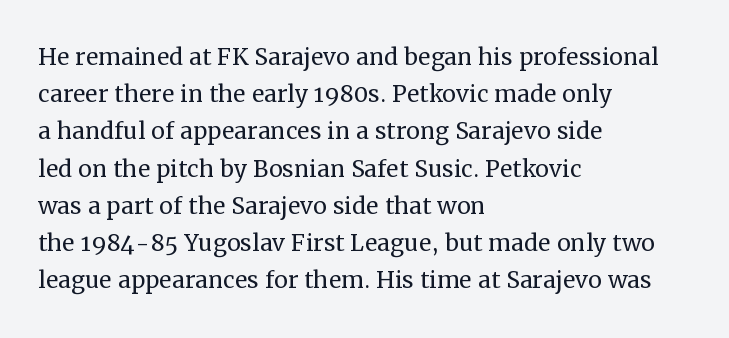
These lines were composed using upright roman letters. Does extra space separate the letters? No, they use regular spacing. Words float on clear page, feet unadorned. No letter is thick-stroked: the sample isn't bold. This sample has the flowing, uneven cadence of proportional lettering.
